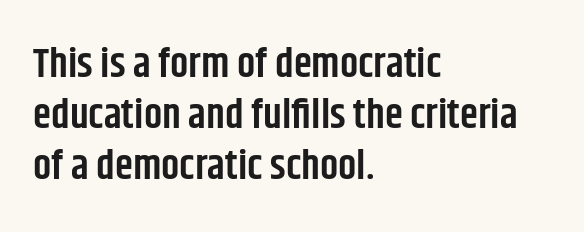
Q: Is the text bold? A: Semi-bold.
Q: Is the text italic (slanted)? A: No, it is upright.
Q: Is the typeface a serif or a sans-serif typeface? A: Sans-serif.
Q: Is the text underlined? A: No.
Q: How is the paragraph aligned? A: Left-aligned.
Q: Is the spacing between letters normal or unusually wide? A: Normal.
Q: Width (condensed, normal, or wide)? A: Condensed.
Q: Stroke contrast? A: Low.
Q: x-height? A: Large.
Q: Monospaced? A: No.
